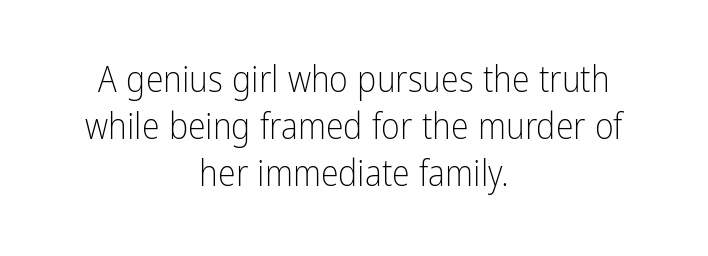
The image shows 36 px light, condensed sans-serif type, upright; set centered, normal line spacing (1.31x), normal letter spacing, not underlined; low stroke contrast and a medium x-height.
